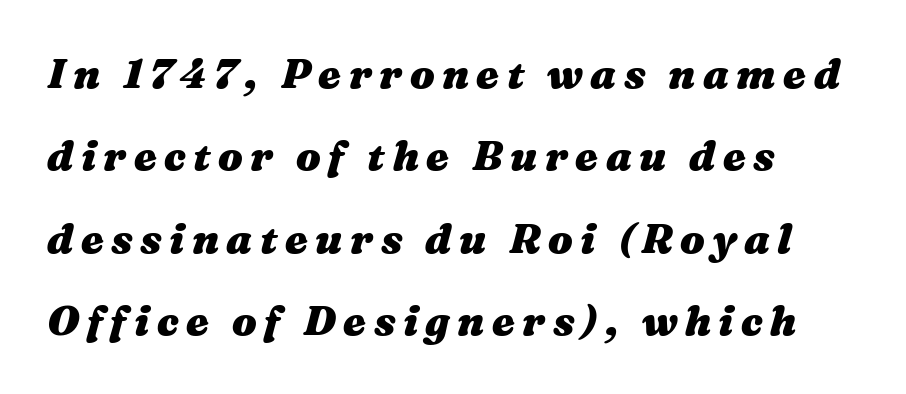
Q: Is the text bold? A: Yes.
Q: Is the text italic (slanted)? A: Yes, it leans right by about 16 degrees.
Q: Is the text underlined? A: No.
Q: How is the paragraph aligned? A: Left-aligned.
Q: Is the spacing between lines tight, normal or loose? A: Loose.
Q: Width (condensed, normal, or wide)? A: Wide.
Q: Stroke contrast? A: Medium.
Q: x-height? A: Medium.
Q: Monospaced? A: No.
